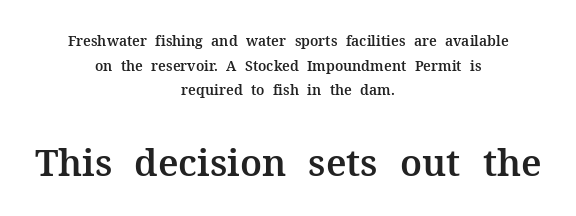
The image shows 37 px serif type, upright; set centered, line spacing 1.76x, normal letter spacing, not underlined; the second (bottom) block is 2.64x larger; medium stroke contrast and a medium x-height.
